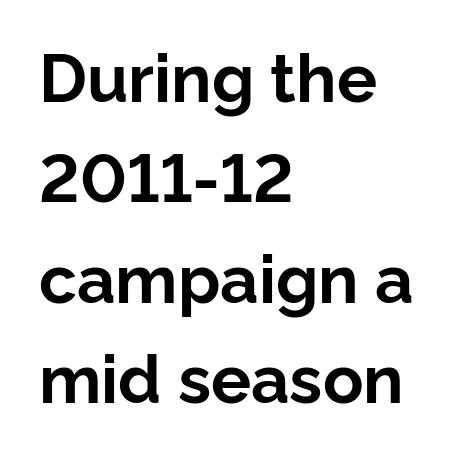
Q: Is the text bold? A: Yes.
Q: Is the text italic (slanted)? A: No, it is upright.
Q: Is the typeface a serif or a sans-serif typeface? A: Sans-serif.
Q: Is the text underlined? A: No.
Q: How is the paragraph aligned? A: Left-aligned.
Q: Is the spacing between letters normal or unusually wide? A: Normal.
Q: Is the spacing between lines tight, normal or loose? A: Normal.
Q: Width (condensed, normal, or wide)? A: Normal.
Q: Stroke contrast? A: Low.
Q: x-height? A: Medium.
Q: Monospaced? A: No.
